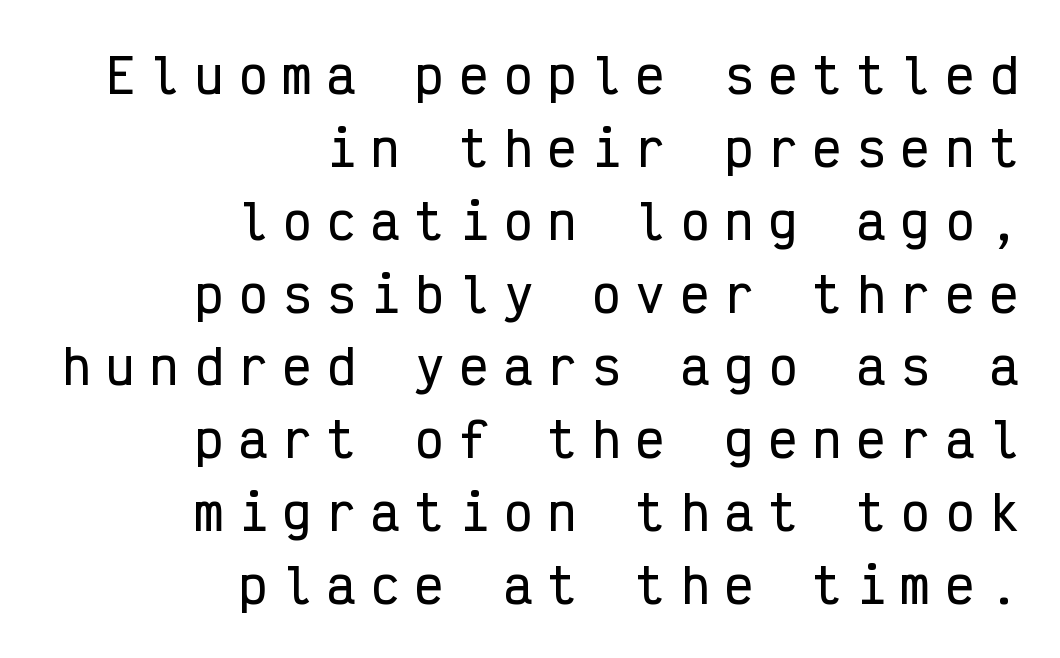
Q: Is the text italic (slanted)? A: No, it is upright.
Q: Is the typeface a serif or a sans-serif typeface? A: Sans-serif.
Q: Is the text underlined? A: No.
Q: How is the paragraph aligned? A: Right-aligned.
Q: Is the spacing between letters normal or unusually wide? A: Unusually wide.
Q: Is the spacing between lines tight, normal or loose? A: Normal.
Q: Width (condensed, normal, or wide)? A: Condensed.
Q: Stroke contrast? A: Low.
Q: x-height? A: Medium.
Q: Monospaced? A: Yes.
